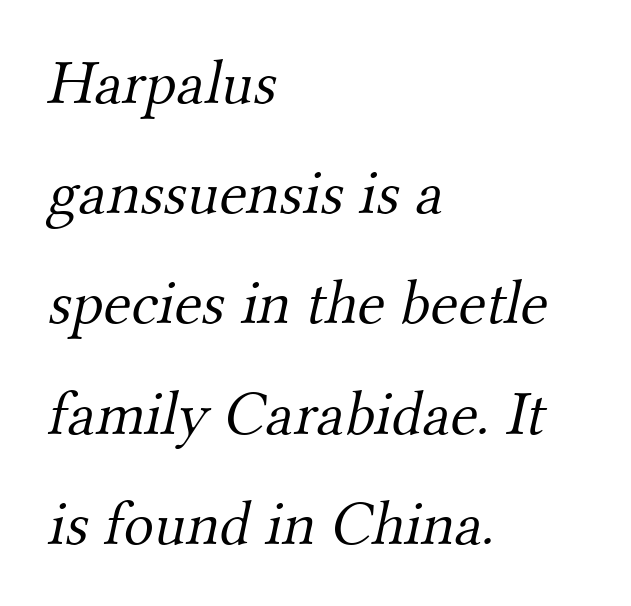
Stroke terminals: seriffed. No letter is thick-stroked: the sample isn't bold. Each letter keeps its own natural width here, so spacing adapts to shape. If you drew a ruler down the left edge, every line would touch it. Plain, unruled lines of type.
